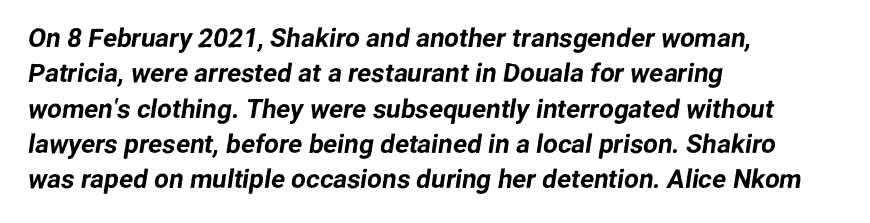
Q: Is the text underlined? A: No.
Q: How is the paragraph aligned? A: Left-aligned.
Q: Is the spacing between letters normal or unusually wide? A: Normal.
Q: Is the spacing between lines tight, normal or loose? A: Normal.
